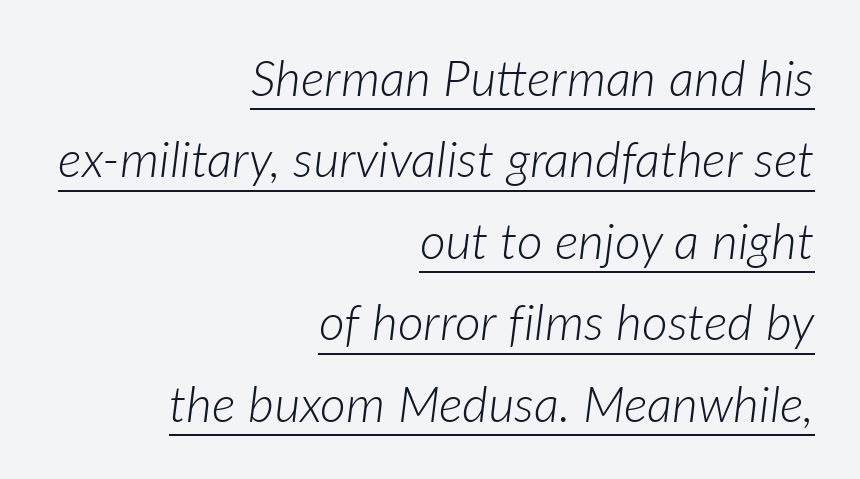
{"italic": "yes", "lean": "right", "slant_degrees": 7, "bold": "no", "weight": "light", "width": "normal", "stroke_contrast": "low", "x_height": "medium", "monospaced": "no", "underline": "yes", "align": "right", "line_spacing": "normal", "line_spacing_ratio": 1.63, "letter_spacing": "normal", "letter_spacing_em": 0.0, "glyph_px": 50}
